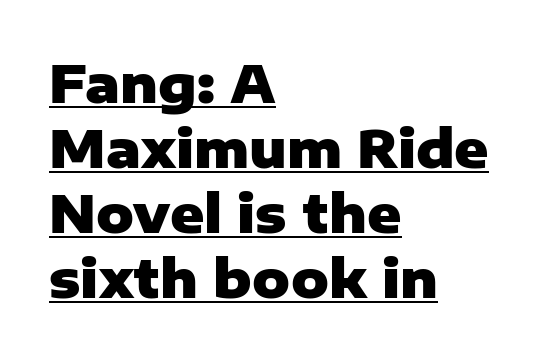
The image shows 52 px heavy sans-serif type, upright; set left-aligned, normal line spacing (1.25x), normal letter spacing, underlined; low stroke contrast and a medium x-height.
